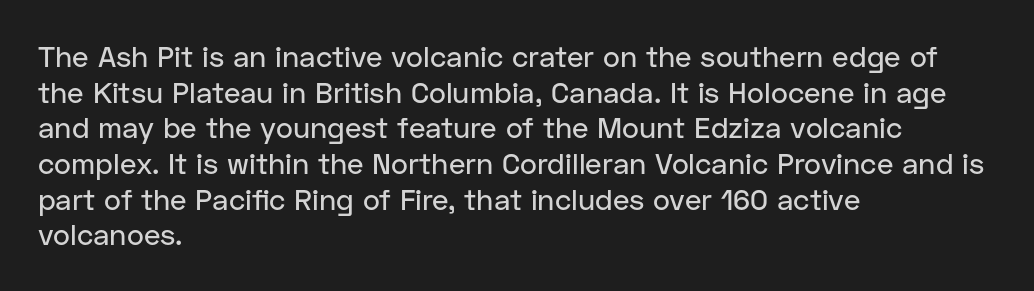
The image shows 29 px sans-serif type, upright; set left-aligned, line spacing 1.23x, normal letter spacing, not underlined; low stroke contrast and a medium x-height.
